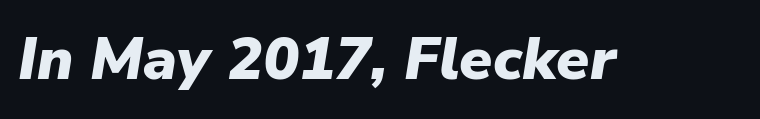
Q: Is the text bold? A: Yes.
Q: Is the text italic (slanted)? A: Yes, it leans right by about 9 degrees.
Q: Is the text underlined? A: No.
Q: Is the spacing between letters normal or unusually wide? A: Normal.
Q: Width (condensed, normal, or wide)? A: Normal.
Q: Stroke contrast? A: Low.
Q: x-height? A: Medium.
Q: Monospaced? A: No.
